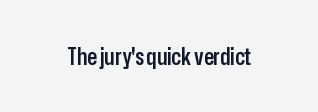
Q: Is the text bold? A: Semi-bold.
Q: Is the text italic (slanted)? A: No, it is upright.
Q: Is the text underlined? A: No.
Q: Is the spacing between letters normal or unusually wide? A: Normal.
